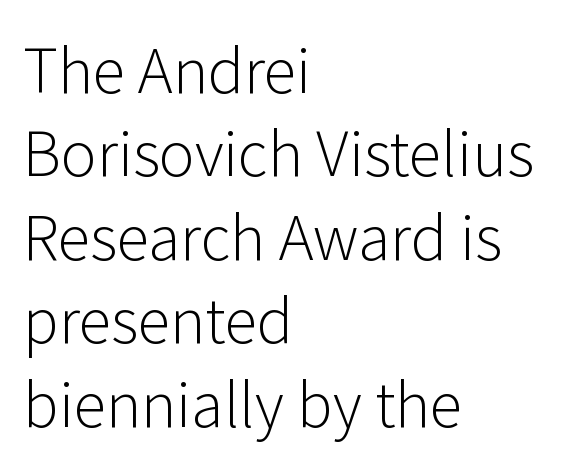
{"serif": "no", "italic": "no", "bold": "no", "weight": "light", "width": "normal", "stroke_contrast": "low", "x_height": "medium", "monospaced": "no", "underline": "no", "align": "left", "line_spacing": "normal", "line_spacing_ratio": 1.39, "letter_spacing": "normal", "letter_spacing_em": 0.0, "glyph_px": 60}
